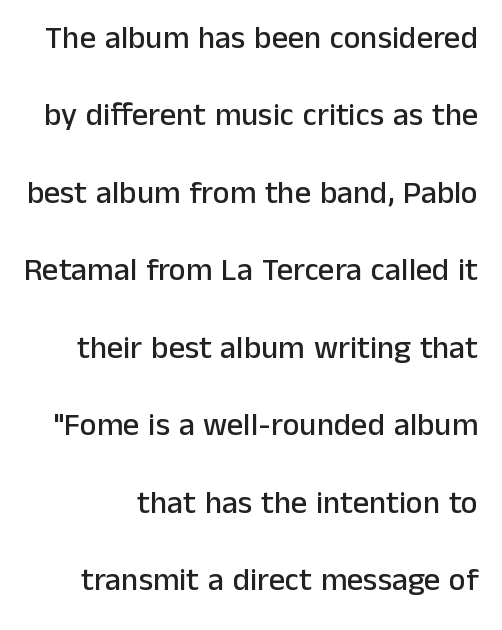
Q: Is the text italic (slanted)? A: No, it is upright.
Q: Is the typeface a serif or a sans-serif typeface? A: Sans-serif.
Q: Is the text underlined? A: No.
Q: Is the spacing between letters normal or unusually wide? A: Normal.
Q: Is the spacing between lines tight, normal or loose? A: Loose.
Q: Width (condensed, normal, or wide)? A: Normal.
Q: Stroke contrast? A: Low.
Q: x-height? A: Medium.
Q: Monospaced? A: No.
